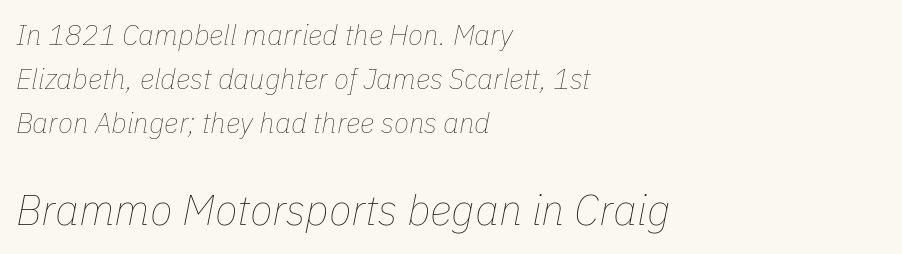
Q: Is the text bold? A: No.
Q: Is the text italic (slanted)? A: Yes, it leans right by about 11 degrees.
Q: Is the text underlined? A: No.
Q: How is the paragraph aligned? A: Left-aligned.
Q: Is the spacing between letters normal or unusually wide? A: Normal.
Q: Is the spacing between lines tight, normal or loose? A: Normal.
Q: Which block of text is set in a larger size, the first (top) or the second (bottom)? A: The second (bottom) one.
Q: Width (condensed, normal, or wide)? A: Normal.
Q: Stroke contrast? A: Low.
Q: x-height? A: Medium.
Q: Monospaced? A: No.
